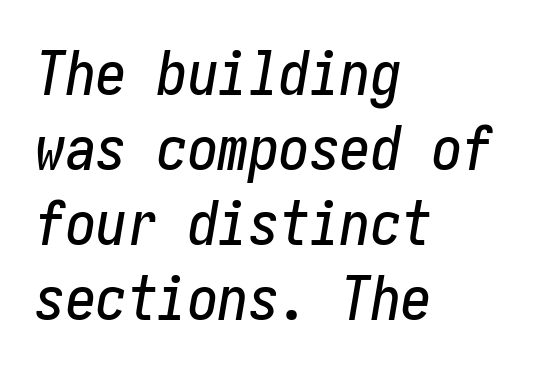
{"italic": "yes", "lean": "right", "slant_degrees": 10, "width": "condensed", "stroke_contrast": "low", "x_height": "medium", "underline": "no", "align": "left", "line_spacing_ratio": 1.23, "letter_spacing": "normal", "letter_spacing_em": 0.0, "glyph_px": 61}
